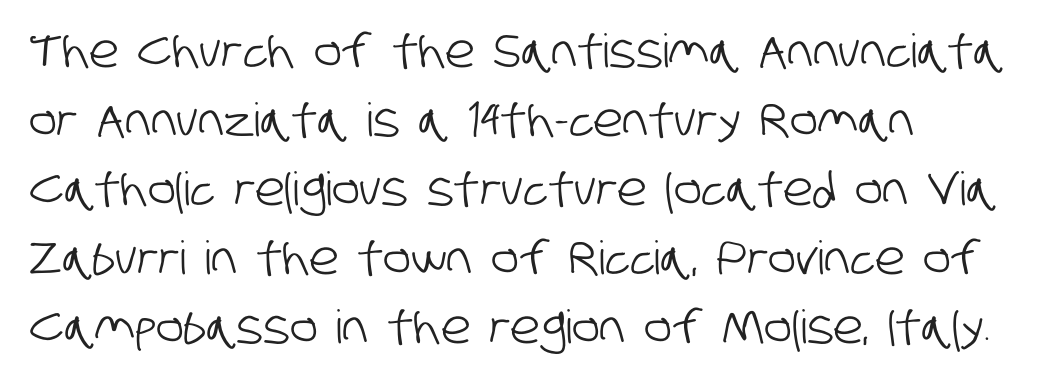
The image shows 46 px condensed sans-serif type; set left-aligned, normal line spacing (1.5x), normal letter spacing, not underlined; low stroke contrast and a large x-height.
